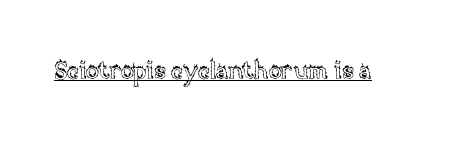
Default kerning and tracking; the words read as compact shapes. Notice how the stems are strictly vertical — no italics here. The glyphs are accompanied by a horizontal stroke just below them.
